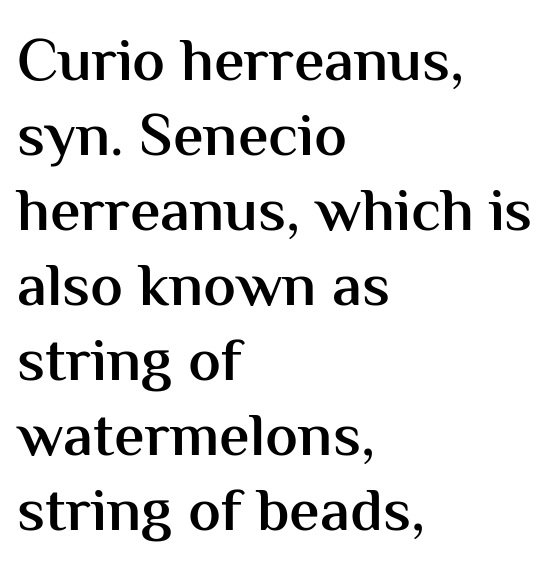
The image shows 61 px semibold sans-serif type, upright; set left-aligned, line spacing 1.23x, normal letter spacing, not underlined; medium stroke contrast and a medium x-height.
